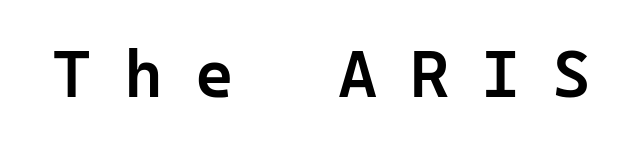
The image shows 67 px semibold sans-serif type, upright, monospaced; set unusually wide letter spacing (+0.48 em), not underlined; low stroke contrast and a medium x-height.
